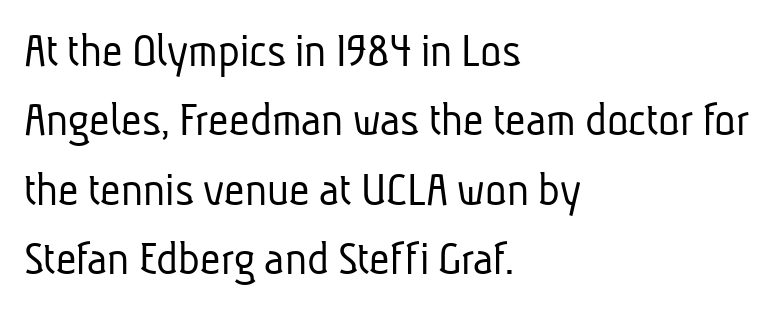
The image shows 50 px light, condensed sans-serif type; set left-aligned, normal line spacing (1.39x), normal letter spacing, not underlined; low stroke contrast and a medium x-height.
